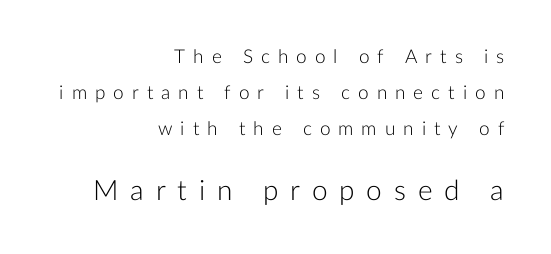
{"serif": "no", "italic": "no", "bold": "no", "weight": "light", "width": "normal", "stroke_contrast": "low", "x_height": "medium", "monospaced": "no", "underline": "no", "align": "right", "line_spacing_ratio": 1.89, "letter_spacing": "wide", "letter_spacing_em": 0.42, "larger_block": "second", "size_ratio": 1.47, "glyph_px": 28}
